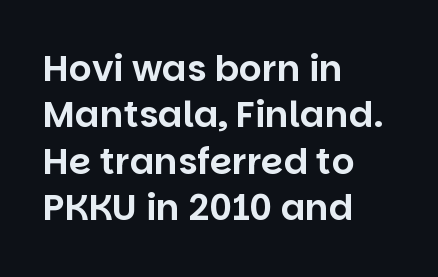
The image shows 36 px sans-serif type, upright; set left-aligned, normal line spacing (1.29x), normal letter spacing, not underlined; low stroke contrast and a large x-height.
